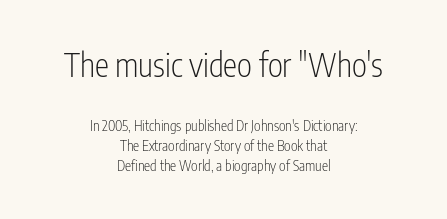
Lines of text with bare space underneath. Is this a fixed-width face? No — the glyphs have proportional, varying widths. The rendering shrinks the type as you move from the upper chunk to the lower. The glyphs in this specimen are sans serif.
